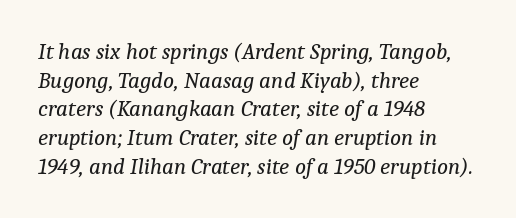
Q: Is the text bold? A: No.
Q: Is the text italic (slanted)? A: Yes, it leans right by about 9 degrees.
Q: Is the text underlined? A: No.
Q: How is the paragraph aligned? A: Left-aligned.
Q: Is the spacing between letters normal or unusually wide? A: Normal.
Q: Is the spacing between lines tight, normal or loose? A: Normal.
